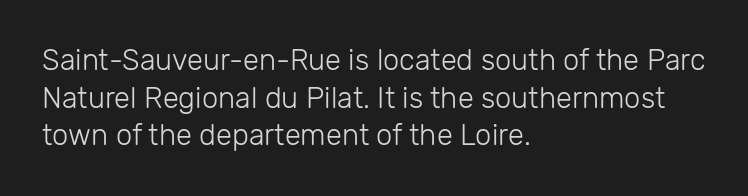
{"serif": "no", "italic": "no", "bold": "no", "weight": "light", "width": "normal", "stroke_contrast": "low", "x_height": "medium", "monospaced": "no", "underline": "no", "align": "left", "line_spacing": "normal", "line_spacing_ratio": 1.3, "letter_spacing": "normal", "letter_spacing_em": 0.0, "glyph_px": 29}
